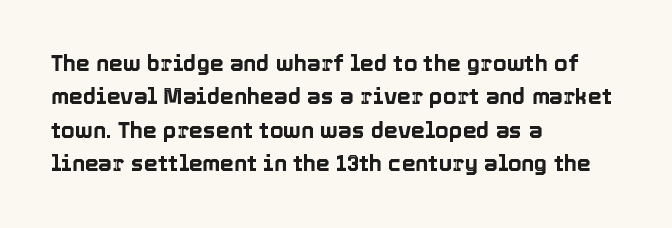
{"italic": "no", "underline": "no", "align": "left", "line_spacing": "normal", "line_spacing_ratio": 1.52, "letter_spacing": "normal", "letter_spacing_em": 0.0, "glyph_px": 22}
